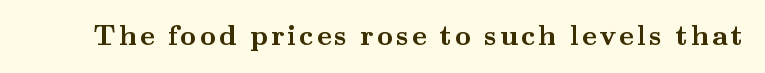
Type style note: has serifs. This is roman type, the default non-slanted kind. The rendering uses natural spacing where letterforms have individual widths. The characters look thick and weighty, a clear bold. Lines of text with bare space underneath.
